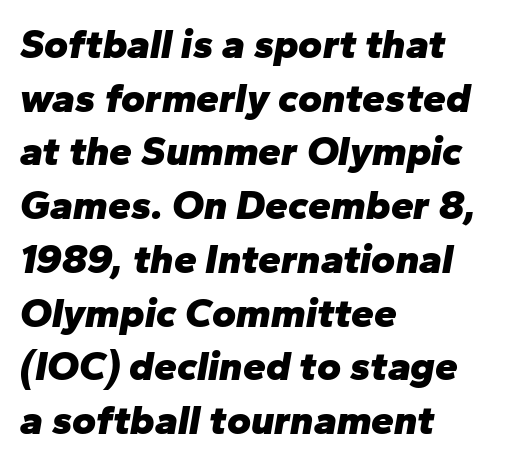
{"italic": "yes", "lean": "right", "slant_degrees": 10, "bold": "yes", "weight": "heavy", "width": "normal", "stroke_contrast": "low", "x_height": "medium", "monospaced": "no", "underline": "no", "align": "left", "line_spacing": "normal", "line_spacing_ratio": 1.31, "letter_spacing": "normal", "letter_spacing_em": 0.0, "glyph_px": 41}
